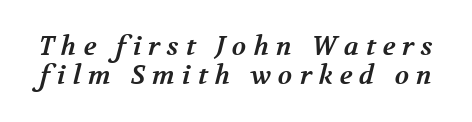
Plain, unruled lines of type. Plenty of ink on the page — the face is bold. How are the letters spaced? Widely, with obvious added tracking. Rows of type sit shoulder to shoulder in the vertical direction.
